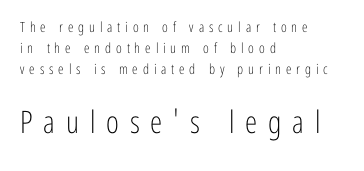
Q: Is the text bold? A: No.
Q: Is the text italic (slanted)? A: No, it is upright.
Q: Is the typeface a serif or a sans-serif typeface? A: Sans-serif.
Q: Is the text underlined? A: No.
Q: How is the paragraph aligned? A: Left-aligned.
Q: Is the spacing between letters normal or unusually wide? A: Unusually wide.
Q: Is the spacing between lines tight, normal or loose? A: Normal.
Q: Which block of text is set in a larger size, the first (top) or the second (bottom)? A: The second (bottom) one.
Q: Width (condensed, normal, or wide)? A: Condensed.
Q: Stroke contrast? A: Low.
Q: x-height? A: Medium.
Q: Monospaced? A: No.
